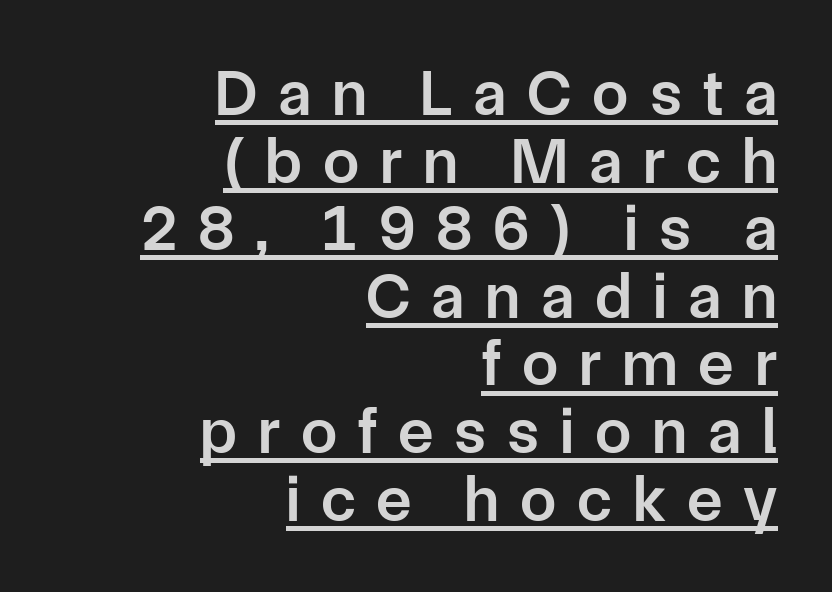
Q: Is the text bold? A: Semi-bold.
Q: Is the text italic (slanted)? A: No, it is upright.
Q: Is the typeface a serif or a sans-serif typeface? A: Sans-serif.
Q: Is the text underlined? A: Yes.
Q: How is the paragraph aligned? A: Right-aligned.
Q: Is the spacing between letters normal or unusually wide? A: Unusually wide.
Q: Is the spacing between lines tight, normal or loose? A: Tight.
Q: Width (condensed, normal, or wide)? A: Normal.
Q: Stroke contrast? A: Low.
Q: x-height? A: Medium.
Q: Monospaced? A: No.
